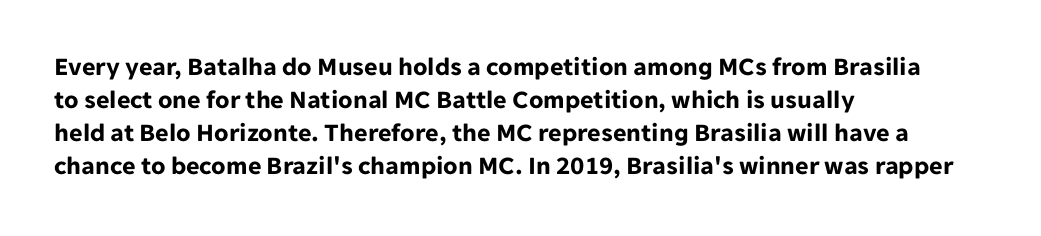
{"italic": "no", "bold": "yes", "underline": "no", "align": "left", "line_spacing": "normal", "line_spacing_ratio": 1.27, "letter_spacing": "normal", "letter_spacing_em": 0.0, "glyph_px": 26}
